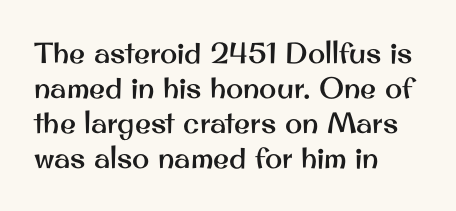
The letters sit at their default tracking, neither squeezed nor spread. Ascenders rise straight up at ninety degrees. Descenders are the only things crossing below the line. Nope, no serifs anywhere on these letters. Reading down the block, your eye returns to a fixed left position each line. The rendering uses natural spacing where letterforms have individual widths.
